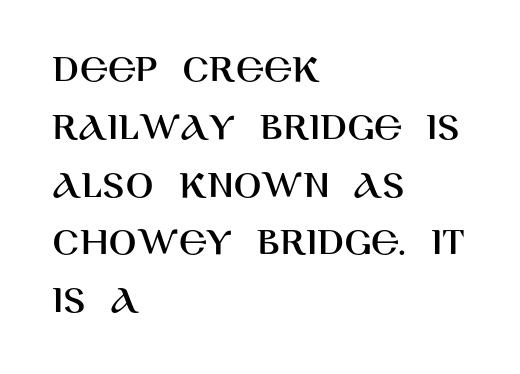
{"serif": "no", "italic": "no", "width": "normal", "stroke_contrast": "high", "x_height": "large", "monospaced": "no", "underline": "no", "align": "left", "line_spacing": "normal", "line_spacing_ratio": 1.41, "letter_spacing": "normal", "letter_spacing_em": 0.0, "glyph_px": 41}
